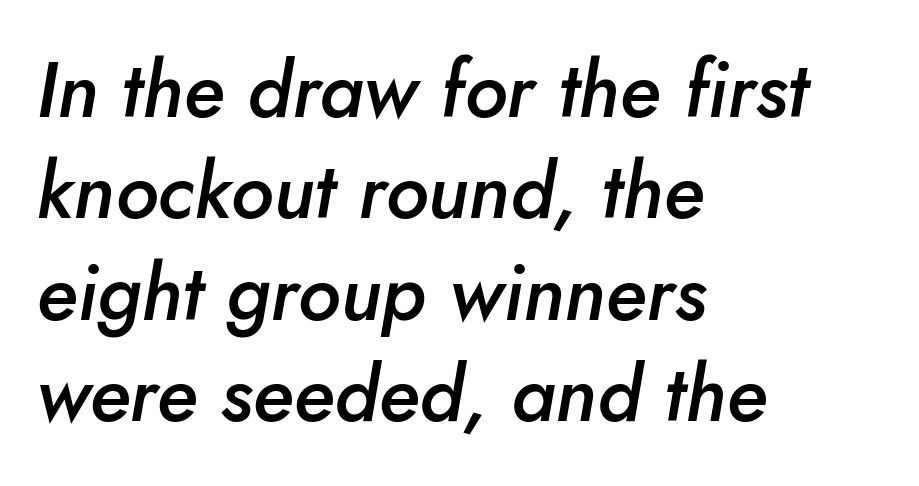
{"italic": "yes", "lean": "right", "slant_degrees": 10, "bold": "semi", "weight": "semibold", "width": "normal", "stroke_contrast": "low", "x_height": "small", "monospaced": "no", "underline": "no", "align": "left", "line_spacing": "normal", "line_spacing_ratio": 1.3, "letter_spacing": "normal", "letter_spacing_em": 0.0, "glyph_px": 78}
